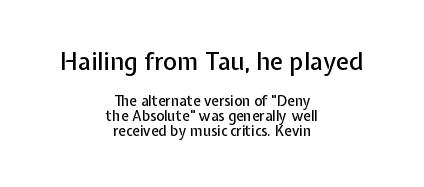
The image shows 24 px text type, upright; set centered, tight line spacing (1.1x), normal letter spacing, not underlined; the first (top) block is 1.71x larger.
